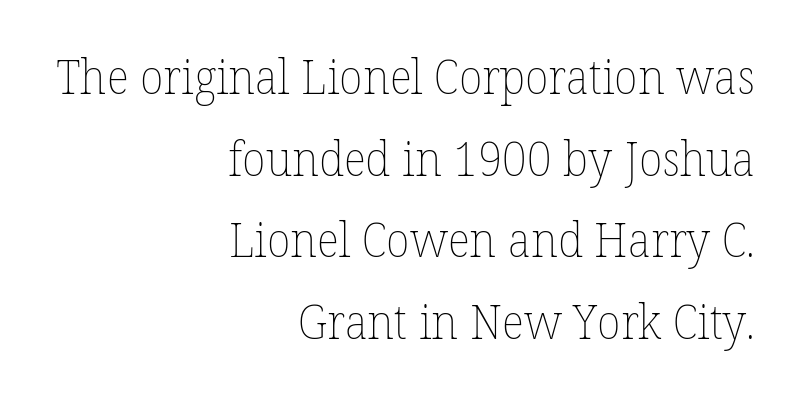
The image shows 48 px thin type, upright; set right-aligned, normal line spacing (1.7x), normal letter spacing, not underlined; low stroke contrast and a medium x-height.
